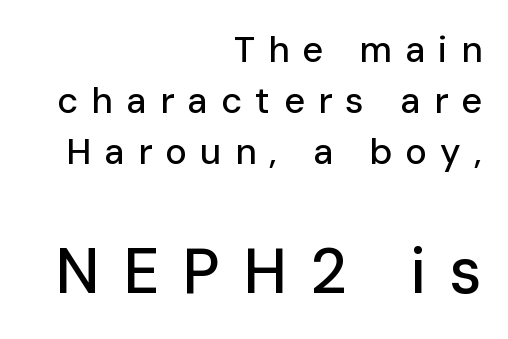
The image shows 63 px sans-serif type, upright; set right-aligned, normal line spacing (1.42x), unusually wide letter spacing (+0.37 em), not underlined; the second (bottom) block is 1.75x larger; low stroke contrast and a medium x-height.
